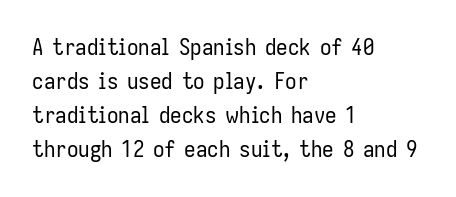
The image shows 23 px text type, upright; set left-aligned, normal line spacing (1.48x), normal letter spacing, not underlined.
